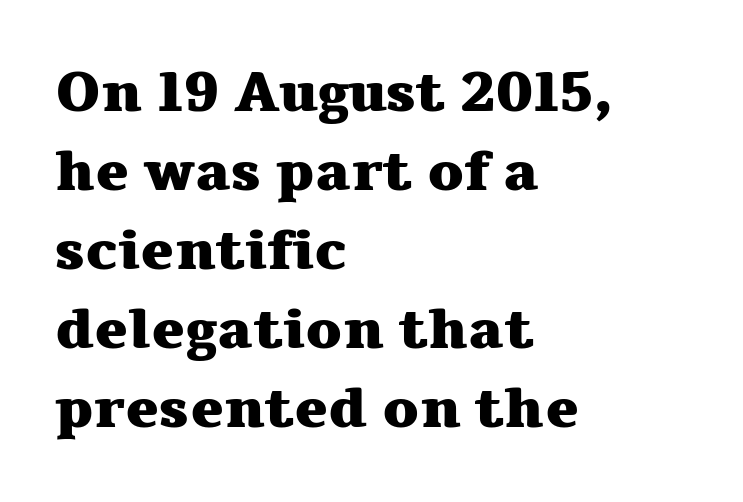
Q: Is the text bold? A: Yes.
Q: Is the text italic (slanted)? A: No, it is upright.
Q: Is the typeface a serif or a sans-serif typeface? A: Serif.
Q: Is the text underlined? A: No.
Q: How is the paragraph aligned? A: Left-aligned.
Q: Is the spacing between letters normal or unusually wide? A: Normal.
Q: Is the spacing between lines tight, normal or loose? A: Normal.
Q: Width (condensed, normal, or wide)? A: Wide.
Q: Stroke contrast? A: Medium.
Q: x-height? A: Medium.
Q: Monospaced? A: No.
